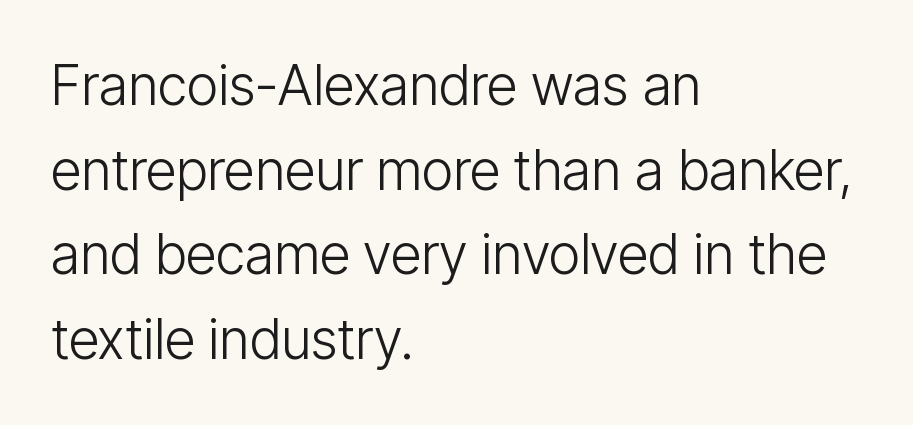
Q: Is the text bold? A: No.
Q: Is the text italic (slanted)? A: No, it is upright.
Q: Is the typeface a serif or a sans-serif typeface? A: Sans-serif.
Q: Is the text underlined? A: No.
Q: How is the paragraph aligned? A: Left-aligned.
Q: Is the spacing between letters normal or unusually wide? A: Normal.
Q: Is the spacing between lines tight, normal or loose? A: Normal.
Q: Width (condensed, normal, or wide)? A: Condensed.
Q: Stroke contrast? A: Low.
Q: x-height? A: Medium.
Q: Monospaced? A: No.
